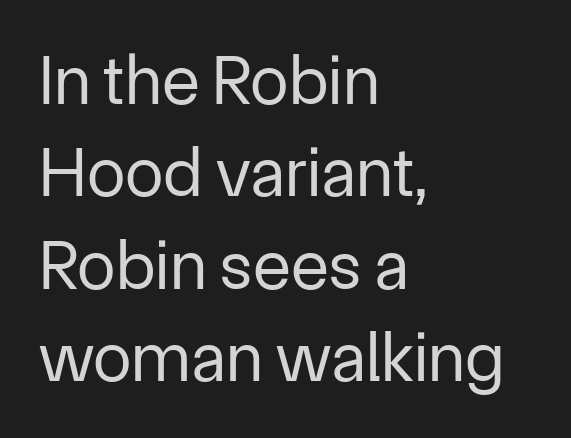
{"serif": "no", "italic": "no", "bold": "no", "weight": "regular", "width": "normal", "stroke_contrast": "low", "x_height": "medium", "monospaced": "no", "underline": "no", "align": "left", "line_spacing": "normal", "line_spacing_ratio": 1.32, "letter_spacing": "normal", "letter_spacing_em": 0.0, "glyph_px": 70}
